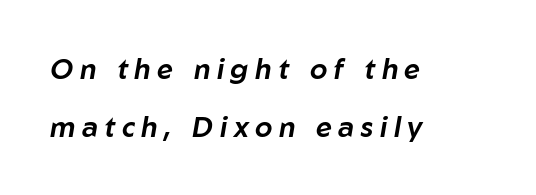
The image shows 28 px text type, italic (leaning right); set left-aligned, loose line spacing (2.08x), unusually wide letter spacing (+0.23 em), not underlined; low stroke contrast and a medium x-height.
